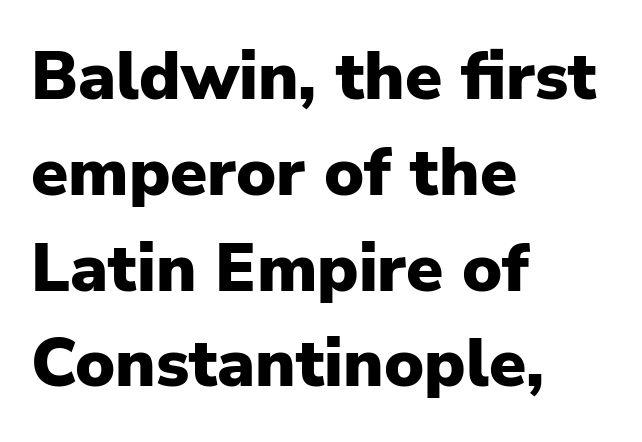
Q: Is the text bold? A: Yes.
Q: Is the text italic (slanted)? A: No, it is upright.
Q: Is the typeface a serif or a sans-serif typeface? A: Sans-serif.
Q: Is the text underlined? A: No.
Q: How is the paragraph aligned? A: Left-aligned.
Q: Is the spacing between letters normal or unusually wide? A: Normal.
Q: Is the spacing between lines tight, normal or loose? A: Normal.
Q: Width (condensed, normal, or wide)? A: Normal.
Q: Stroke contrast? A: Low.
Q: x-height? A: Medium.
Q: Monospaced? A: No.
